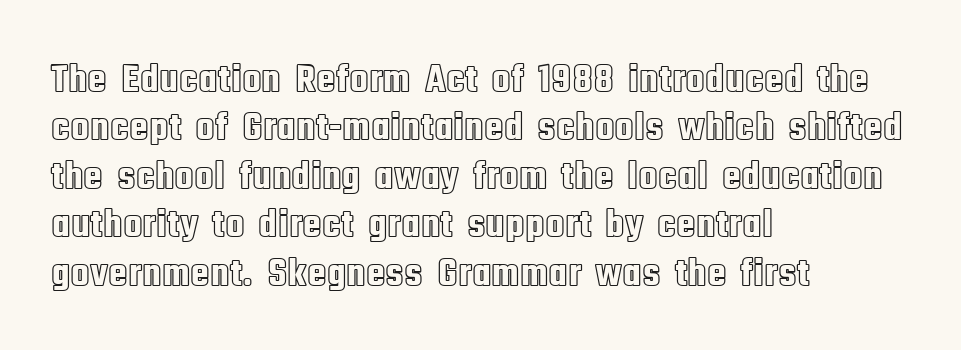
The image shows 40 px condensed type, upright; set left-aligned, line spacing 1.21x, normal letter spacing, not underlined; a large x-height.
